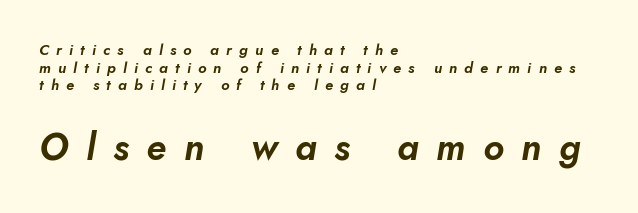
Q: Is the text italic (slanted)? A: Yes, it leans right by about 10 degrees.
Q: Is the text underlined? A: No.
Q: How is the paragraph aligned? A: Left-aligned.
Q: Is the spacing between letters normal or unusually wide? A: Unusually wide.
Q: Which block of text is set in a larger size, the first (top) or the second (bottom)? A: The second (bottom) one.
Q: Width (condensed, normal, or wide)? A: Normal.
Q: Stroke contrast? A: Low.
Q: x-height? A: Small.
Q: Monospaced? A: No.
